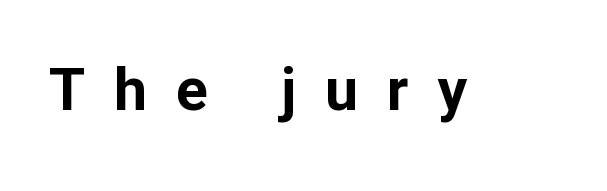
Q: Is the text bold? A: Yes.
Q: Is the text italic (slanted)? A: No, it is upright.
Q: Is the typeface a serif or a sans-serif typeface? A: Sans-serif.
Q: Is the text underlined? A: No.
Q: Is the spacing between letters normal or unusually wide? A: Unusually wide.
Q: Width (condensed, normal, or wide)? A: Normal.
Q: Stroke contrast? A: Low.
Q: x-height? A: Medium.
Q: Monospaced? A: No.
